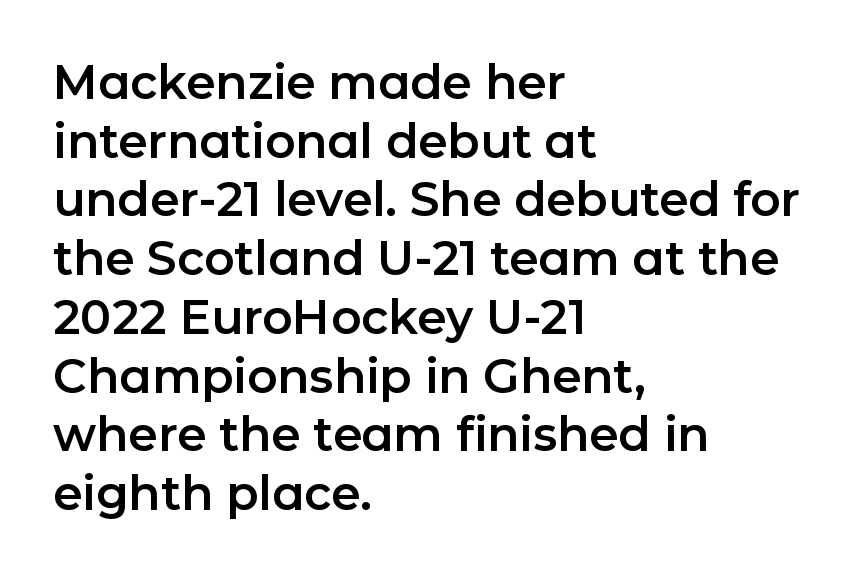
Q: Is the text italic (slanted)? A: No, it is upright.
Q: Is the typeface a serif or a sans-serif typeface? A: Sans-serif.
Q: Is the text underlined? A: No.
Q: How is the paragraph aligned? A: Left-aligned.
Q: Is the spacing between letters normal or unusually wide? A: Normal.
Q: Is the spacing between lines tight, normal or loose? A: Normal.
Q: Width (condensed, normal, or wide)? A: Normal.
Q: Stroke contrast? A: Low.
Q: x-height? A: Medium.
Q: Monospaced? A: No.
